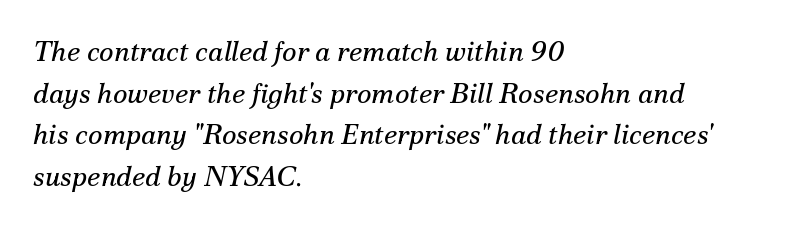
The image shows 28 px regular-weight serif type, italic (leaning right); set left-aligned, normal line spacing (1.49x), normal letter spacing, not underlined; medium stroke contrast and a small x-height.
